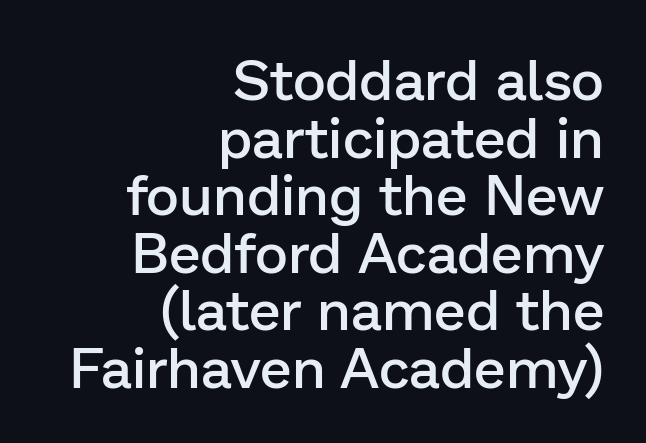
{"serif": "no", "italic": "no", "bold": "semi", "weight": "semibold", "width": "normal", "stroke_contrast": "low", "x_height": "medium", "monospaced": "no", "underline": "no", "align": "right", "line_spacing": "tight", "line_spacing_ratio": 1.01, "letter_spacing": "normal", "letter_spacing_em": 0.0, "glyph_px": 57}
